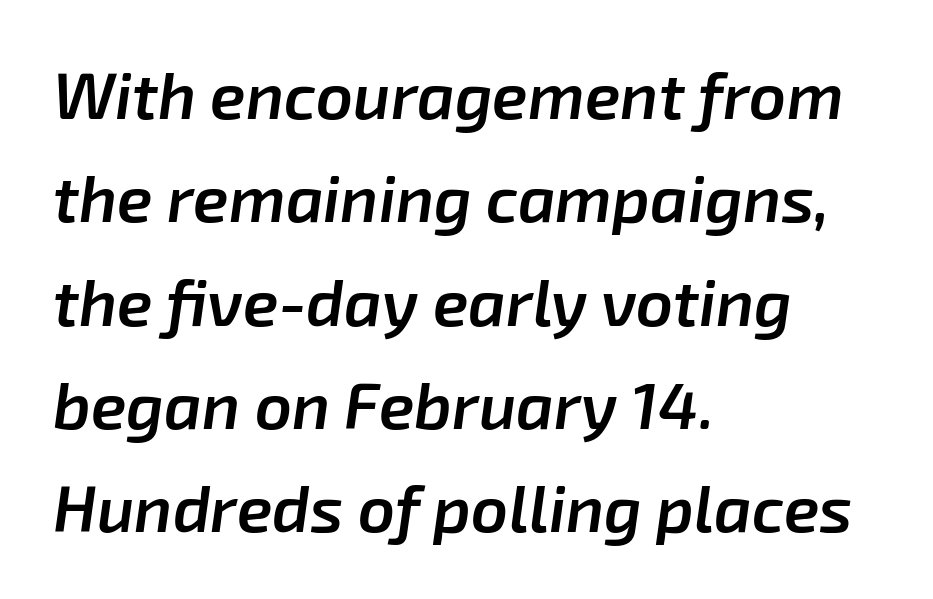
Weight check: semibold — heavier than regular, not quite bold. The axis of the letterforms is tilted away from vertical. Compared with typical paragraphs, the rows here are spaced about the same. Students, note that the glyphs here touch the page at normal intervals. These lines are rendered in a variable-pitch font. Every row of glyphs begins at an identical x-position on the left.
